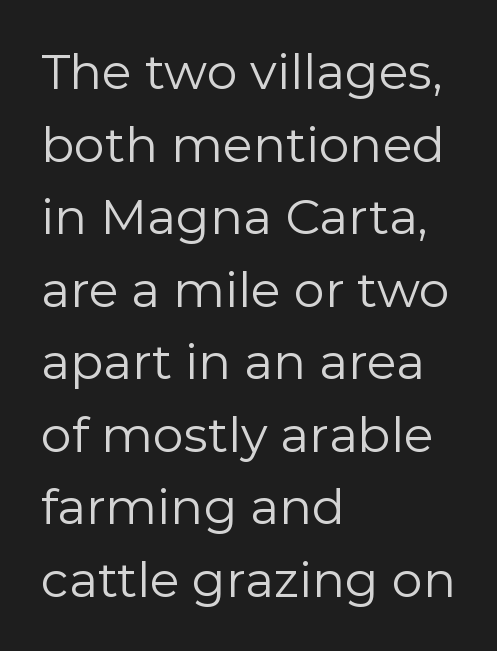
The image shows 49 px regular-weight sans-serif type, upright; set left-aligned, normal line spacing (1.48x), normal letter spacing, not underlined; a medium x-height.
